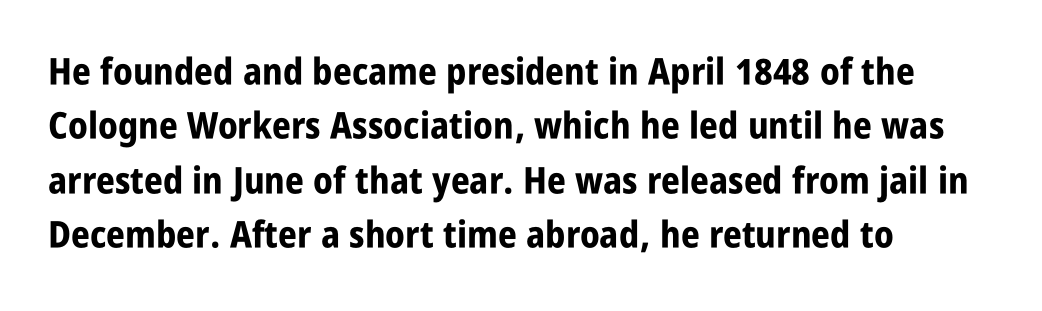
The image shows 37 px bold, condensed sans-serif type, upright; set left-aligned, normal line spacing (1.47x), normal letter spacing, not underlined; low stroke contrast and a large x-height.
